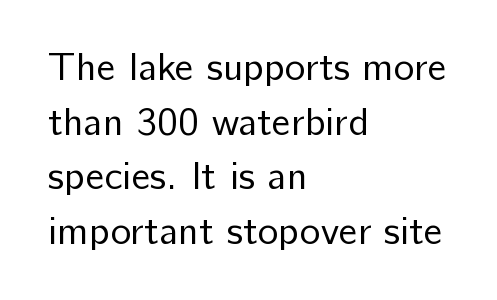
{"serif": "no", "italic": "no", "bold": "no", "weight": "regular", "width": "normal", "stroke_contrast": "low", "x_height": "medium", "monospaced": "no", "underline": "no", "align": "left", "line_spacing": "normal", "line_spacing_ratio": 1.4, "letter_spacing": "normal", "letter_spacing_em": 0.0, "glyph_px": 39}
